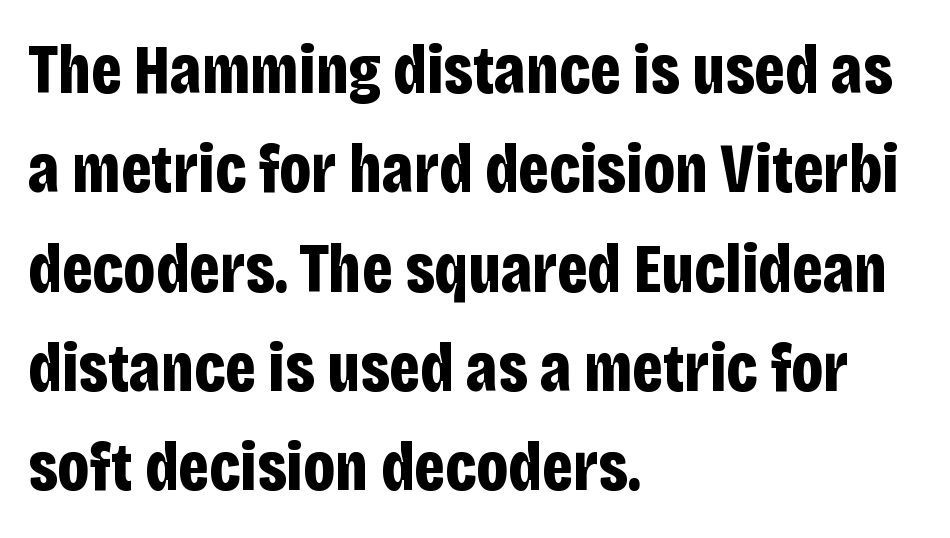
Q: Is the text bold? A: Yes.
Q: Is the text italic (slanted)? A: No, it is upright.
Q: Is the typeface a serif or a sans-serif typeface? A: Sans-serif.
Q: Is the text underlined? A: No.
Q: How is the paragraph aligned? A: Left-aligned.
Q: Is the spacing between letters normal or unusually wide? A: Normal.
Q: Is the spacing between lines tight, normal or loose? A: Normal.
Q: Width (condensed, normal, or wide)? A: Condensed.
Q: Stroke contrast? A: Low.
Q: x-height? A: Large.
Q: Monospaced? A: No.
